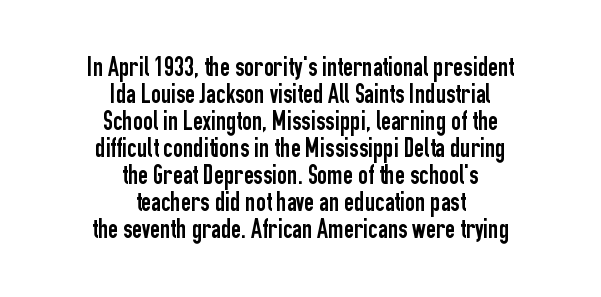
The line texture is even and compact thanks to regular tracking. The lettering stays uniformly vertical, giving the passage a roman look. The passage is arranged like a title page — every line centered. What's the leading like? Squeezed, with rows nearly overlapping. Plain, unruled lines of type.
